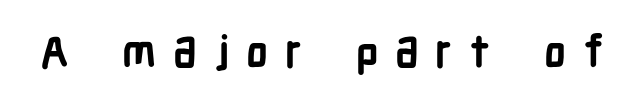
Characters follow at a spacing far wider than the type designer built in. The letters are bold, with thick, heavy strokes. The glyphs in this specimen are sans serif. A clean baseline with only descenders dipping below it. Each letter keeps its own natural width here, so spacing adapts to shape. The font's upright variant was chosen for this text.
